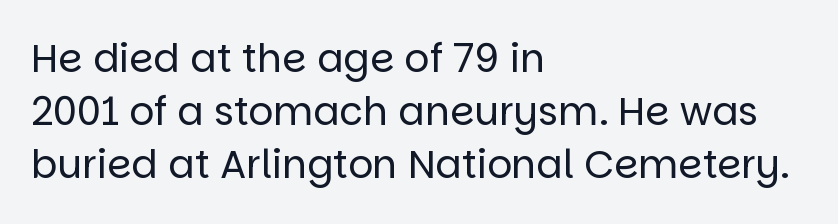
Leftover space on each line is placed entirely after the last word. Just letters on the line, the space beneath them empty. Notice how descenders clear the ascenders below comfortably — that's standard leading. Characters remain perfectly vertical along every line. The face used here is proportionally spaced, like ordinary book or web type. The passage shown is typeset with a sans-serif family.
